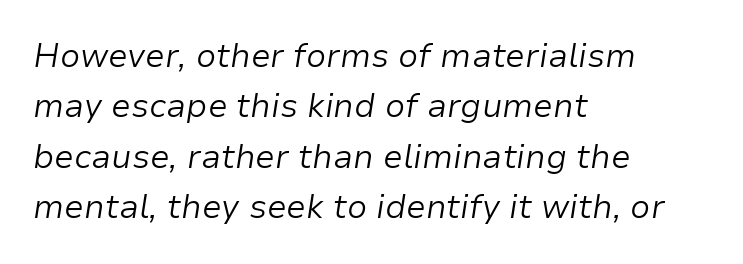
The image shows 33 px light type, italic (leaning right); set left-aligned, normal line spacing (1.53x), normal letter spacing, not underlined; low stroke contrast and a medium x-height.
